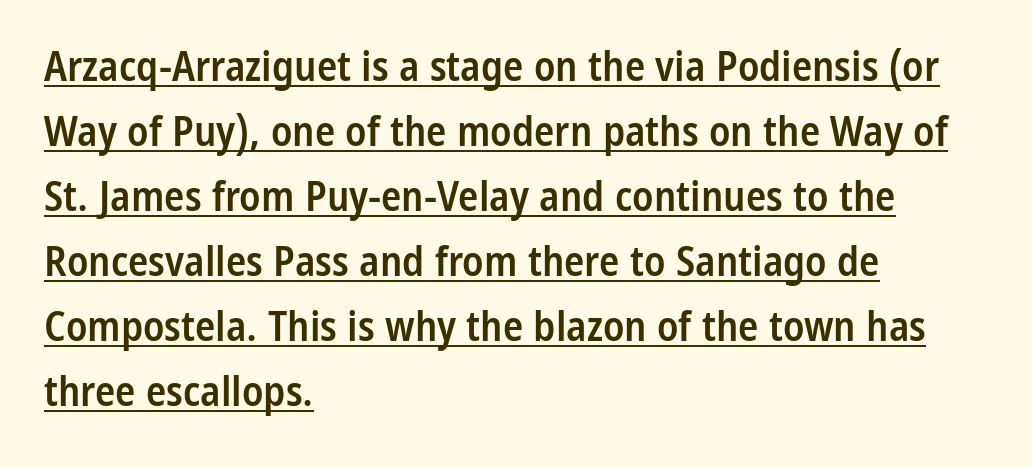
The image shows 42 px semibold, condensed sans-serif type, upright; set left-aligned, normal line spacing (1.55x), normal letter spacing, underlined; low stroke contrast and a medium x-height.
